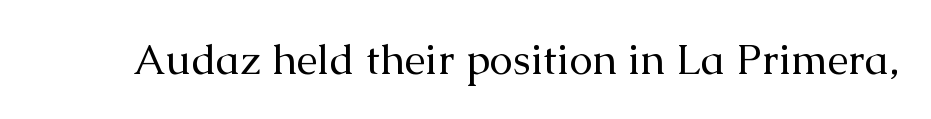
Q: Is the text bold? A: No.
Q: Is the text italic (slanted)? A: No, it is upright.
Q: Is the typeface a serif or a sans-serif typeface? A: Serif.
Q: Is the text underlined? A: No.
Q: Is the spacing between letters normal or unusually wide? A: Normal.
Q: Width (condensed, normal, or wide)? A: Normal.
Q: Stroke contrast? A: Medium.
Q: x-height? A: Medium.
Q: Monospaced? A: No.
